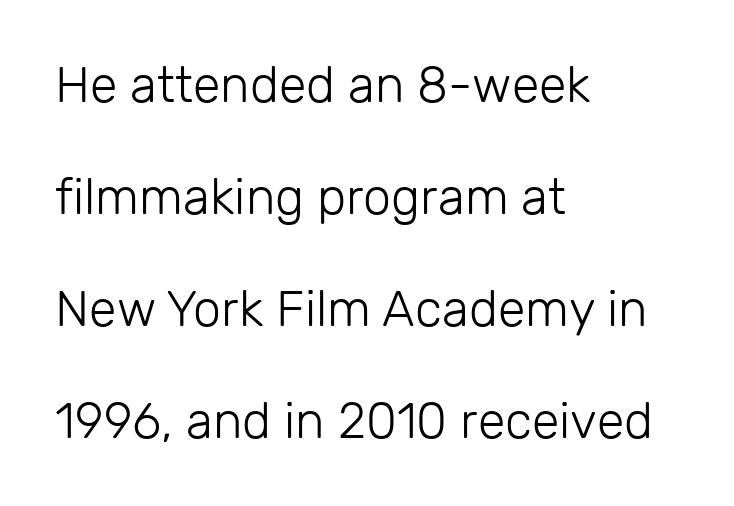
Caption: multi-line text, flush left, ragged right. You could not count columns in this text — the font is proportionally spaced. Plain, unruled lines of type. Stroke mass is kept to a normal reading level or below. A typesetter would mark this as roman, not italic. The type is set solid horizontally, with unmodified tracking.
